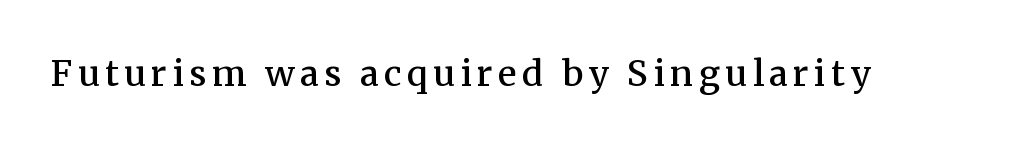
Posture: upright roman. The characters display serif detailing at their extremities. Bare-footed words on every line. Emphasis by weight is partial: semibold. Character widths vary here, with narrow letters taking less room than wide ones.
